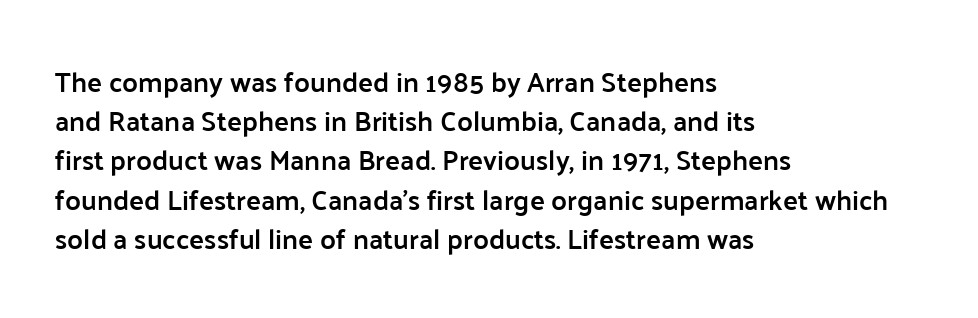
{"serif": "no", "italic": "no", "bold": "semi", "weight": "semibold", "width": "normal", "stroke_contrast": "low", "x_height": "medium", "monospaced": "no", "underline": "no", "align": "left", "line_spacing": "normal", "line_spacing_ratio": 1.4, "letter_spacing": "normal", "letter_spacing_em": 0.0, "glyph_px": 28}
